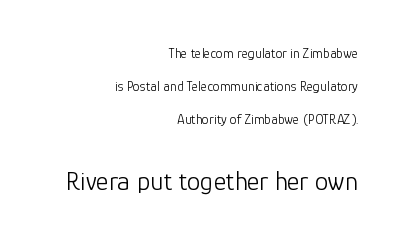
The image shows 27 px text type, upright; set right-aligned, loose line spacing (2.35x), normal letter spacing, not underlined; the second (bottom) block is 1.93x larger.
